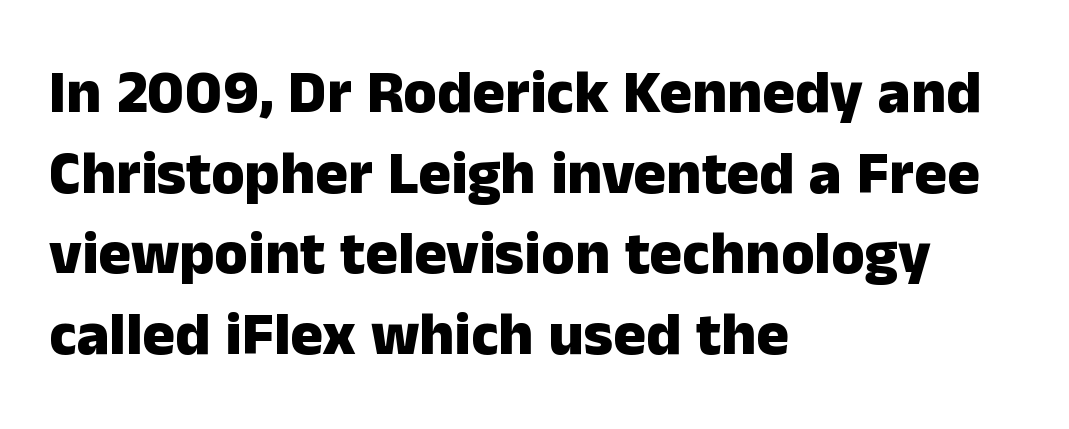
Q: Is the text bold? A: Yes.
Q: Is the text italic (slanted)? A: No, it is upright.
Q: Is the typeface a serif or a sans-serif typeface? A: Sans-serif.
Q: Is the text underlined? A: No.
Q: How is the paragraph aligned? A: Left-aligned.
Q: Is the spacing between letters normal or unusually wide? A: Normal.
Q: Is the spacing between lines tight, normal or loose? A: Normal.
Q: Width (condensed, normal, or wide)? A: Normal.
Q: Stroke contrast? A: Low.
Q: x-height? A: Medium.
Q: Monospaced? A: No.
